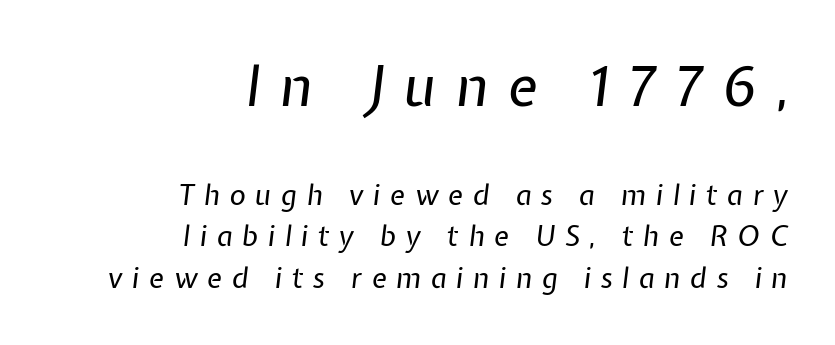
The image shows 56 px regular-weight type, italic (leaning right); set right-aligned, normal line spacing (1.48x), unusually wide letter spacing (+0.34 em), not underlined; the first (top) block is 2.0x larger; low stroke contrast and a medium x-height.
